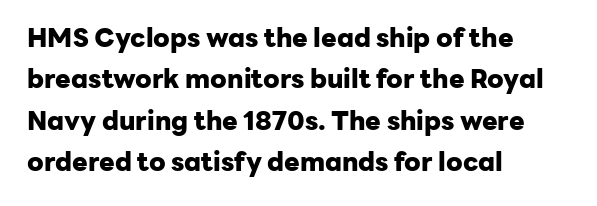
The image shows 26 px bold type, upright; set left-aligned, normal line spacing (1.59x), normal letter spacing, not underlined.
